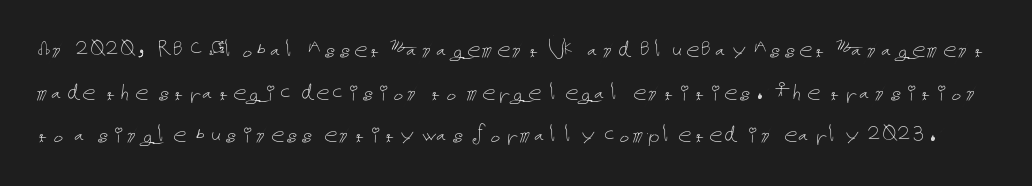
The image shows 27 px text type, upright; set normal line spacing (1.58x), normal letter spacing, not underlined.
